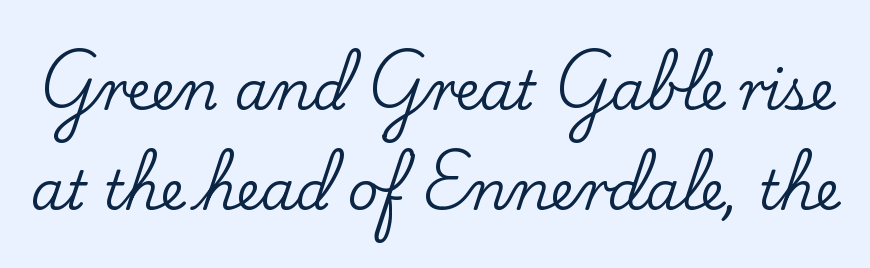
{"serif": "yes", "width": "normal", "stroke_contrast": "low", "x_height": "small", "monospaced": "no", "underline": "no", "line_spacing_ratio": 1.86, "letter_spacing": "normal", "letter_spacing_em": 0.0, "glyph_px": 54}
